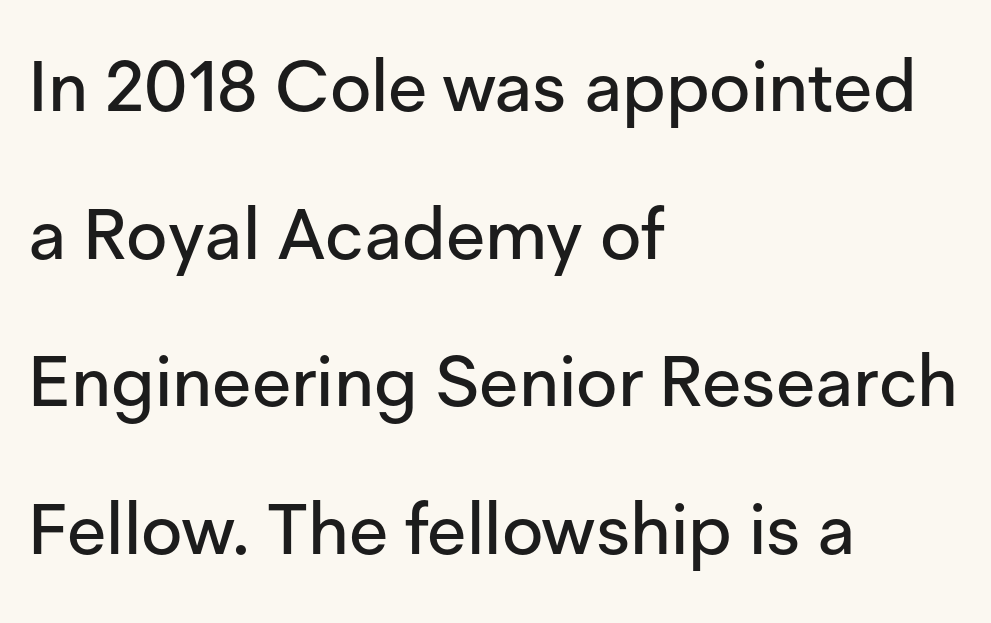
Q: Is the text italic (slanted)? A: No, it is upright.
Q: Is the typeface a serif or a sans-serif typeface? A: Sans-serif.
Q: Is the text underlined? A: No.
Q: How is the paragraph aligned? A: Left-aligned.
Q: Is the spacing between letters normal or unusually wide? A: Normal.
Q: Is the spacing between lines tight, normal or loose? A: Loose.
Q: Width (condensed, normal, or wide)? A: Normal.
Q: Stroke contrast? A: Low.
Q: x-height? A: Medium.
Q: Monospaced? A: No.
